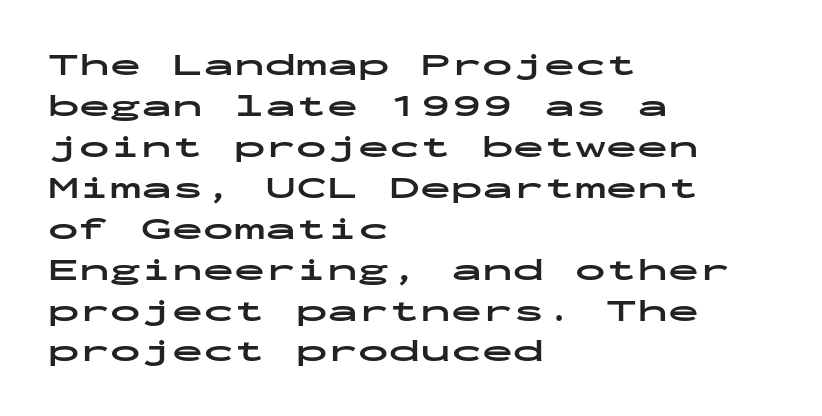
The image shows 31 px bold, wide sans-serif type, upright, monospaced; set left-aligned, normal line spacing (1.32x), normal letter spacing, not underlined; low stroke contrast and a medium x-height.
